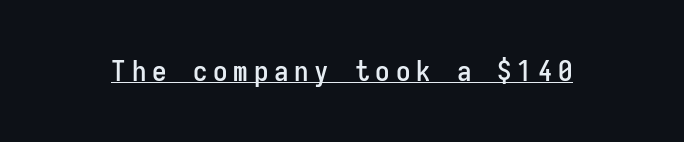
The image shows 29 px condensed sans-serif type, upright, monospaced; set unusually wide letter spacing (+0.2 em), underlined; low stroke contrast and a medium x-height.
